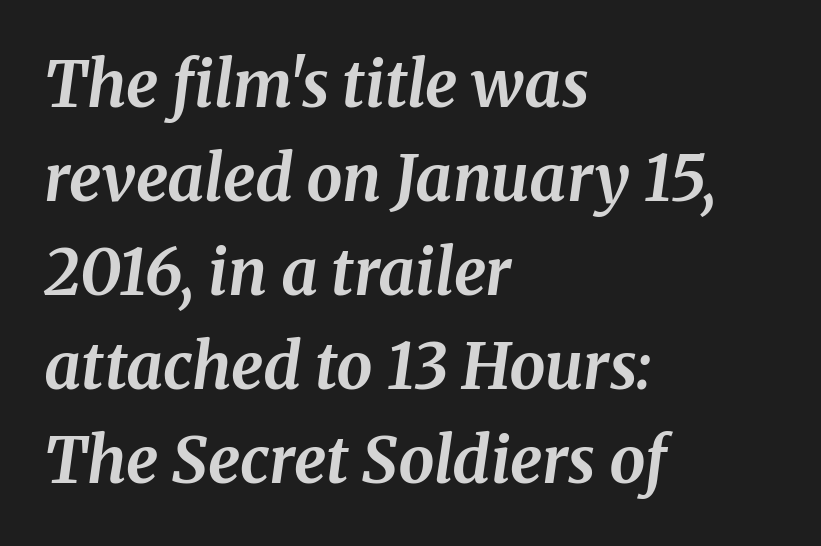
How are the letters spaced? Ordinarily, with no added tracking. The whole block is typeset with a tilt. The letters carry serifs — small finishing strokes at the ends of their stems. The passage shown is not underscored anywhere.
